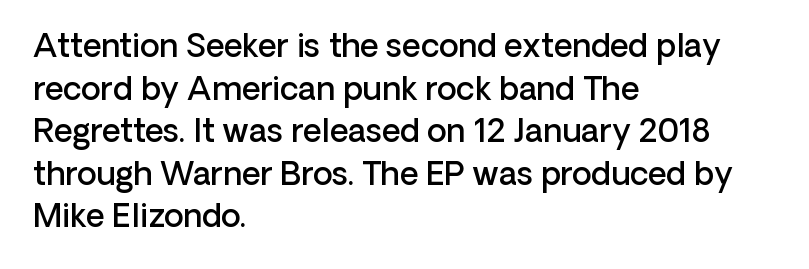
The image shows 32 px semibold sans-serif type, upright; set left-aligned, normal line spacing (1.33x), normal letter spacing, not underlined; low stroke contrast and a medium x-height.
